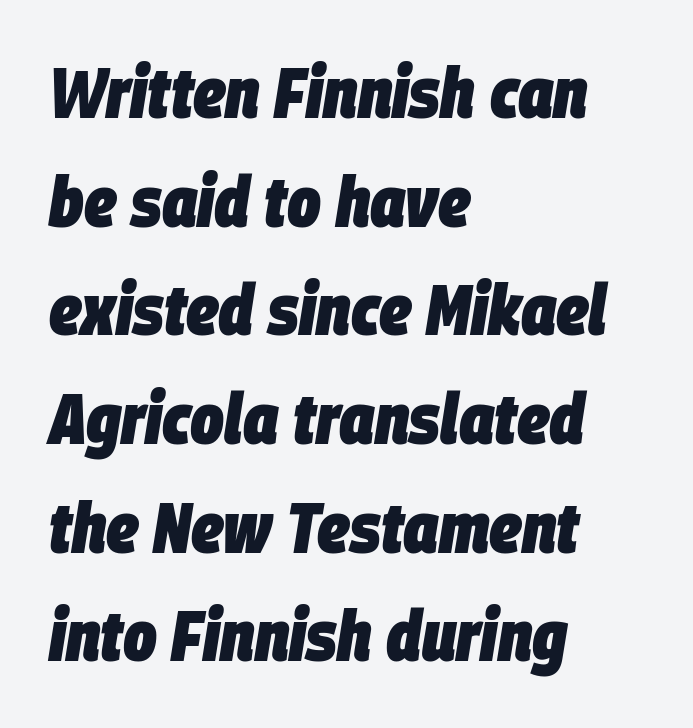
Q: Is the text bold? A: Yes.
Q: Is the text italic (slanted)? A: Yes, it leans right by about 9 degrees.
Q: Is the text underlined? A: No.
Q: How is the paragraph aligned? A: Left-aligned.
Q: Is the spacing between letters normal or unusually wide? A: Normal.
Q: Is the spacing between lines tight, normal or loose? A: Normal.
Q: Width (condensed, normal, or wide)? A: Condensed.
Q: Stroke contrast? A: Low.
Q: x-height? A: Large.
Q: Monospaced? A: No.
